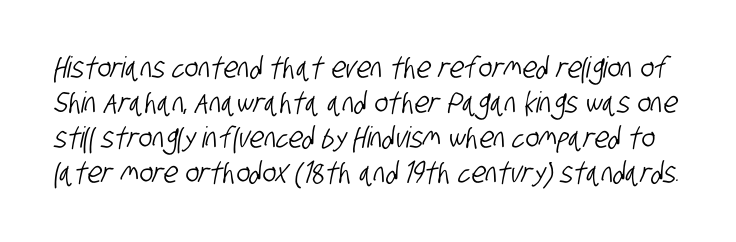
{"serif": "no", "width": "condensed", "stroke_contrast": "low", "x_height": "large", "monospaced": "no", "underline": "no", "line_spacing_ratio": 1.21, "letter_spacing": "normal", "letter_spacing_em": 0.0, "glyph_px": 29}
